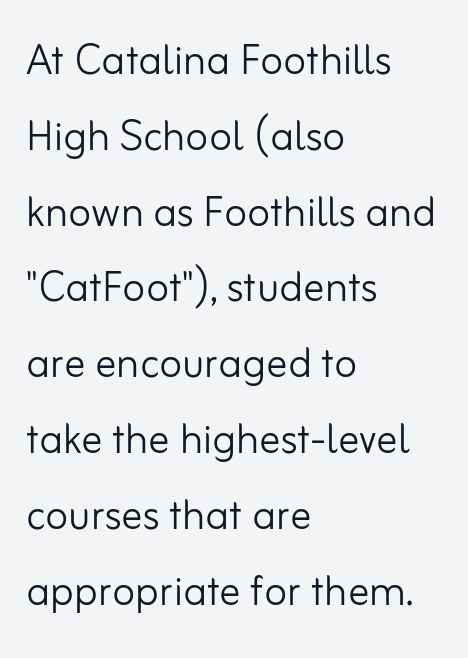
The image shows 53 px light sans-serif type, upright; set left-aligned, normal line spacing (1.43x), normal letter spacing, not underlined; low stroke contrast and a small x-height.
